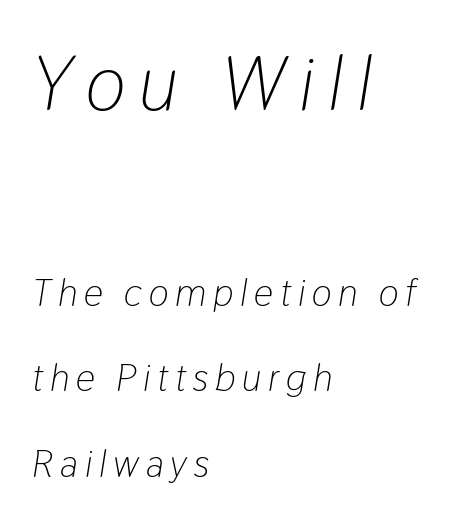
Q: Is the text bold? A: No.
Q: Is the text italic (slanted)? A: Yes, it leans right by about 9 degrees.
Q: Is the text underlined? A: No.
Q: How is the paragraph aligned? A: Left-aligned.
Q: Is the spacing between lines tight, normal or loose? A: Loose.
Q: Which block of text is set in a larger size, the first (top) or the second (bottom)? A: The first (top) one.
Q: Width (condensed, normal, or wide)? A: Condensed.
Q: Stroke contrast? A: Low.
Q: x-height? A: Medium.
Q: Monospaced? A: No.
